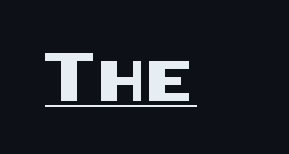
{"serif": "no", "italic": "no", "width": "normal", "stroke_contrast": "medium", "x_height": "large", "underline": "yes", "letter_spacing": "normal", "letter_spacing_em": 0.0, "glyph_px": 40}
